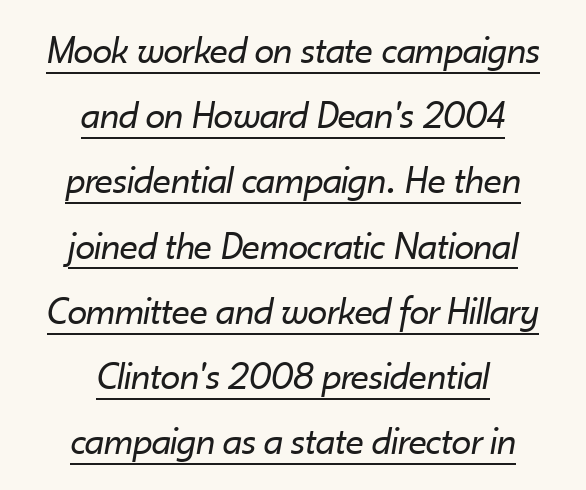
The image shows 40 px regular-weight type, italic (leaning right); set centered, normal line spacing (1.63x), normal letter spacing, underlined; low stroke contrast and a small x-height.
